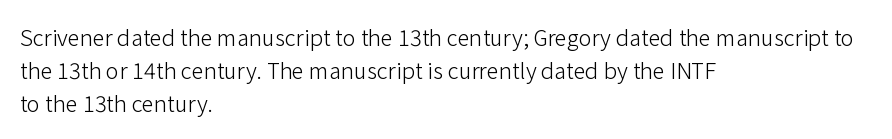
Q: Is the text bold? A: No.
Q: Is the text italic (slanted)? A: No, it is upright.
Q: Is the text underlined? A: No.
Q: How is the paragraph aligned? A: Left-aligned.
Q: Is the spacing between letters normal or unusually wide? A: Normal.
Q: Is the spacing between lines tight, normal or loose? A: Normal.
